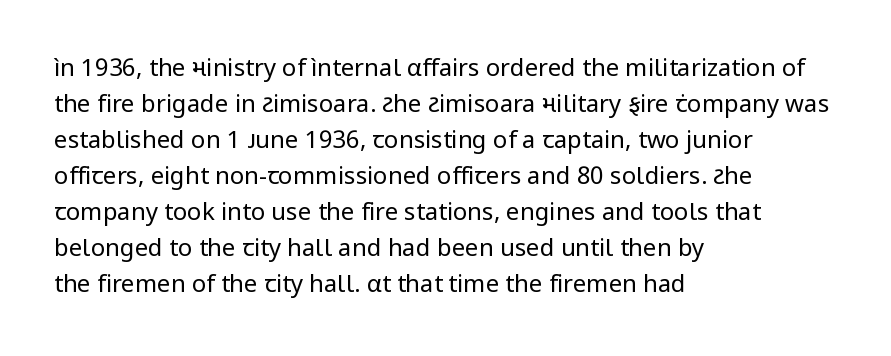
Q: Is the text bold? A: No.
Q: Is the text italic (slanted)? A: No, it is upright.
Q: Is the text underlined? A: No.
Q: How is the paragraph aligned? A: Left-aligned.
Q: Is the spacing between letters normal or unusually wide? A: Normal.
Q: Is the spacing between lines tight, normal or loose? A: Normal.
